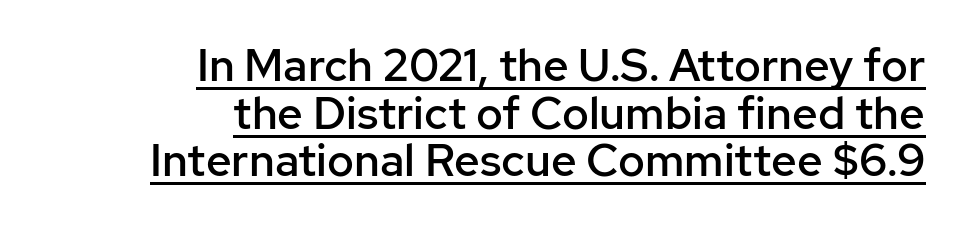
The image shows 45 px semibold sans-serif type, upright; set right-aligned, tight line spacing (1.06x), normal letter spacing, underlined; low stroke contrast and a medium x-height.
